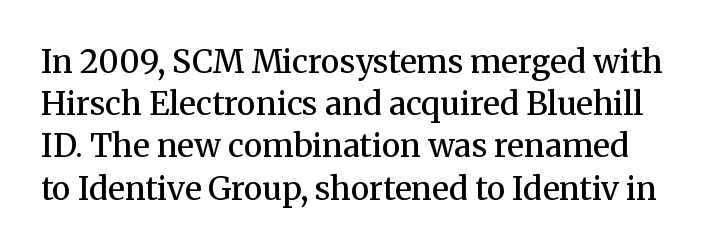
The image shows 32 px semibold serif type, upright; set normal line spacing (1.32x), normal letter spacing, not underlined; medium stroke contrast and a medium x-height.
